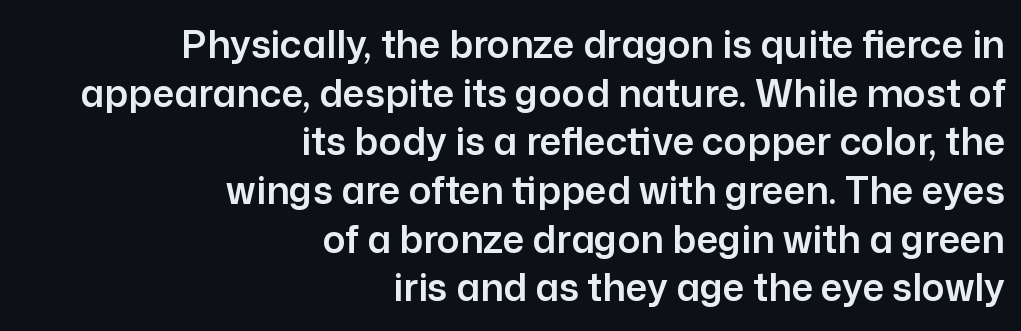
Each letter's strokes conclude bluntly, with no projecting serifs. Caption: standard tracking, unaltered. Each line ends at the same right margin while the left side varies. A bare baseline throughout the passage. Every character sits straight up, as roman type does.
